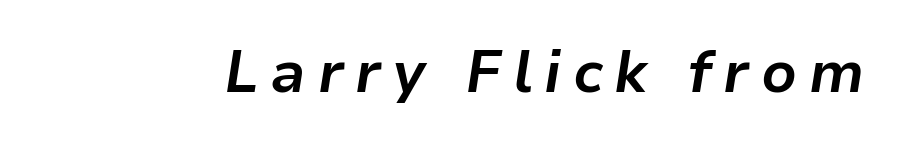
This rendering widens character spacing well past its baseline value. Bare-footed words on every line. The letters advance in unequal steps, a hallmark of proportional type. The rendering uses a bold face; every stroke is thick and dark. Every character sits at an angle, as italics do.
